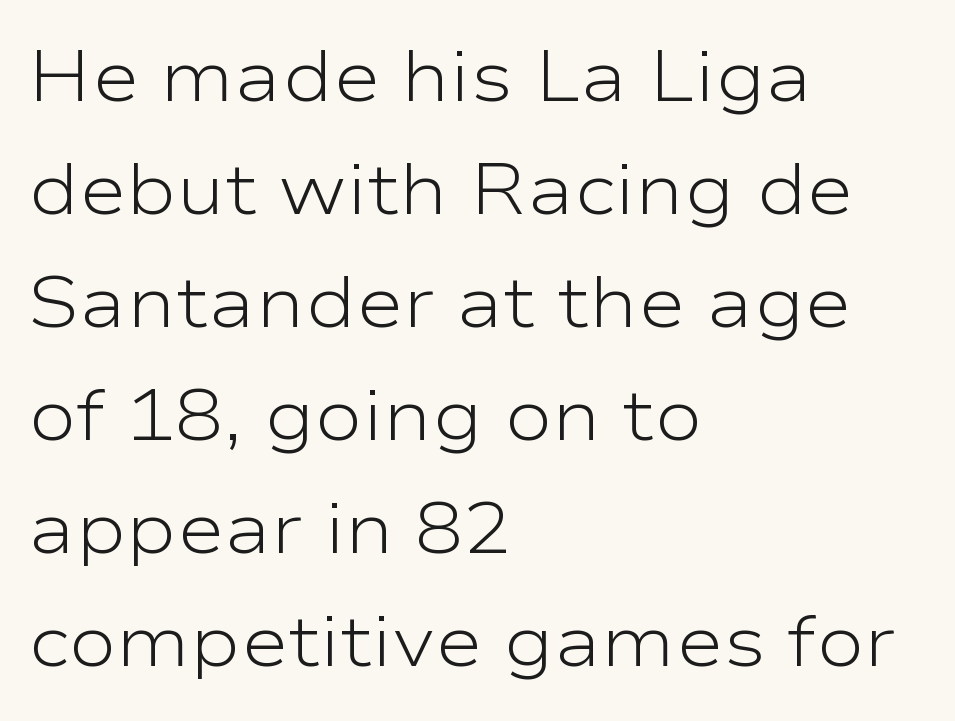
Q: Is the text bold? A: No.
Q: Is the text italic (slanted)? A: No, it is upright.
Q: Is the typeface a serif or a sans-serif typeface? A: Sans-serif.
Q: Is the text underlined? A: No.
Q: How is the paragraph aligned? A: Left-aligned.
Q: Is the spacing between letters normal or unusually wide? A: Normal.
Q: Is the spacing between lines tight, normal or loose? A: Normal.
Q: Width (condensed, normal, or wide)? A: Wide.
Q: Stroke contrast? A: Low.
Q: x-height? A: Medium.
Q: Monospaced? A: No.
